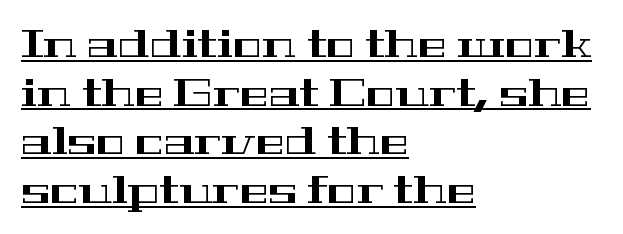
The image shows 39 px wide serif type, upright; set left-aligned, normal line spacing (1.25x), normal letter spacing, underlined; high stroke contrast and a medium x-height.
